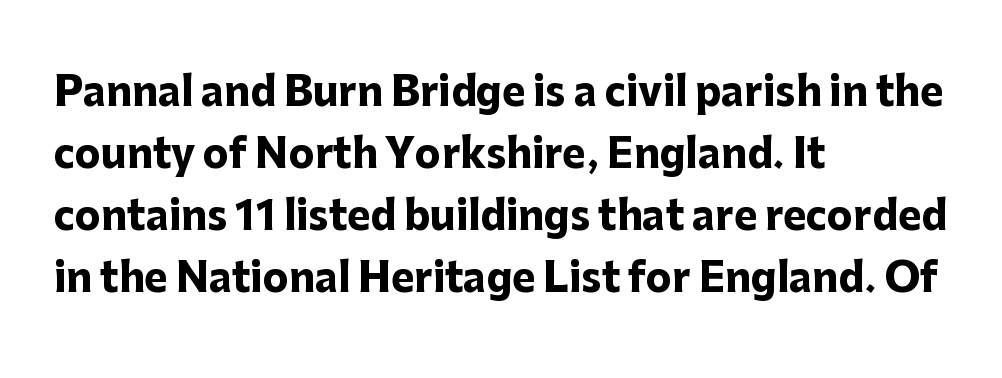
The glyphs in this specimen are sans serif. The setting favours the left margin, as ordinary paragraphs usually do. A clean baseline with only descenders dipping below it. Notice how thick the strokes are: this is what a full bold looks like. Looks like regular typesetting: each glyph gets only the width it needs.
